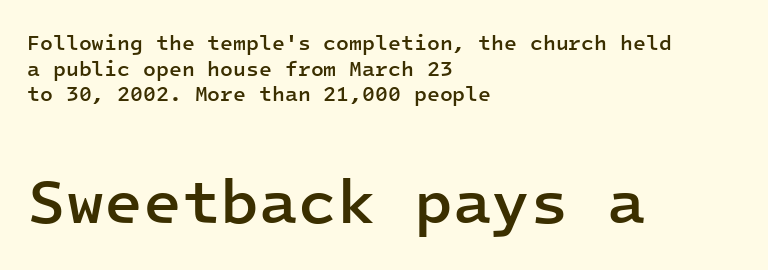
Q: Is the text bold? A: Semi-bold.
Q: Is the text italic (slanted)? A: No, it is upright.
Q: Is the typeface a serif or a sans-serif typeface? A: Sans-serif.
Q: Is the text underlined? A: No.
Q: How is the paragraph aligned? A: Left-aligned.
Q: Is the spacing between letters normal or unusually wide? A: Normal.
Q: Which block of text is set in a larger size, the first (top) or the second (bottom)? A: The second (bottom) one.
Q: Width (condensed, normal, or wide)? A: Normal.
Q: Stroke contrast? A: Low.
Q: x-height? A: Medium.
Q: Monospaced? A: Yes.
